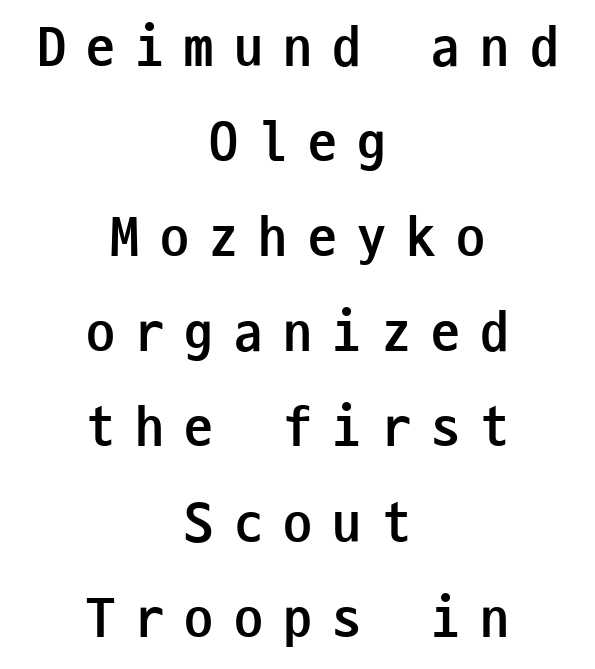
Q: Is the text bold? A: Yes.
Q: Is the text italic (slanted)? A: No, it is upright.
Q: Is the typeface a serif or a sans-serif typeface? A: Sans-serif.
Q: Is the text underlined? A: No.
Q: How is the paragraph aligned? A: Centered.
Q: Is the spacing between letters normal or unusually wide? A: Unusually wide.
Q: Is the spacing between lines tight, normal or loose? A: Normal.
Q: Width (condensed, normal, or wide)? A: Condensed.
Q: Stroke contrast? A: Low.
Q: x-height? A: Medium.
Q: Monospaced? A: Yes.
